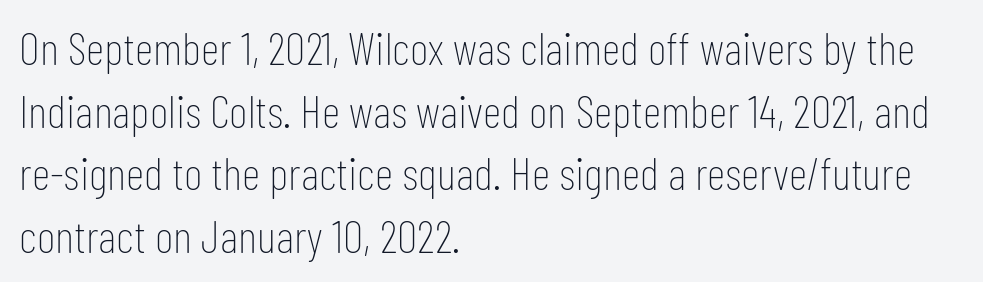
{"serif": "no", "italic": "no", "bold": "no", "weight": "thin", "width": "condensed", "stroke_contrast": "low", "x_height": "medium", "monospaced": "no", "underline": "no", "align": "left", "line_spacing": "normal", "line_spacing_ratio": 1.36, "letter_spacing": "normal", "letter_spacing_em": 0.0, "glyph_px": 46}
